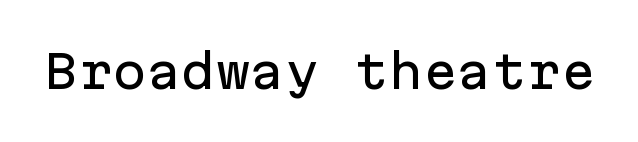
The passage shown is not underscored anywhere. Tall strokes in this sample are plumb rather than angled. Unlike a traditional serif, this face leaves its strokes unadorned. In terms of letterspacing, this is plain default setting. Is this a fixed-width face? Yes — each glyph sits in an identical cell.
